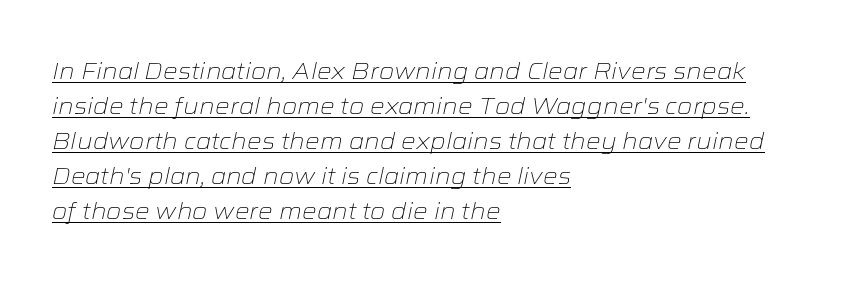
The image shows 23 px text type, italic (leaning right); set left-aligned, normal line spacing (1.52x), normal letter spacing, underlined.
